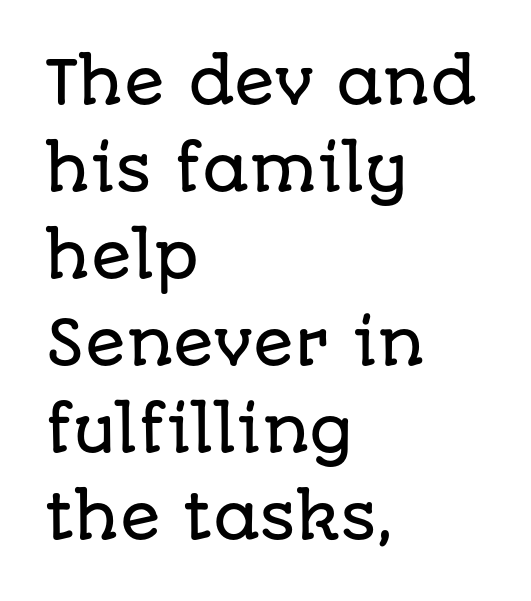
Q: Is the text italic (slanted)? A: No, it is upright.
Q: Is the typeface a serif or a sans-serif typeface? A: Sans-serif.
Q: Is the text underlined? A: No.
Q: How is the paragraph aligned? A: Left-aligned.
Q: Is the spacing between letters normal or unusually wide? A: Normal.
Q: Is the spacing between lines tight, normal or loose? A: Normal.
Q: Width (condensed, normal, or wide)? A: Normal.
Q: Stroke contrast? A: Low.
Q: x-height? A: Large.
Q: Monospaced? A: No.
